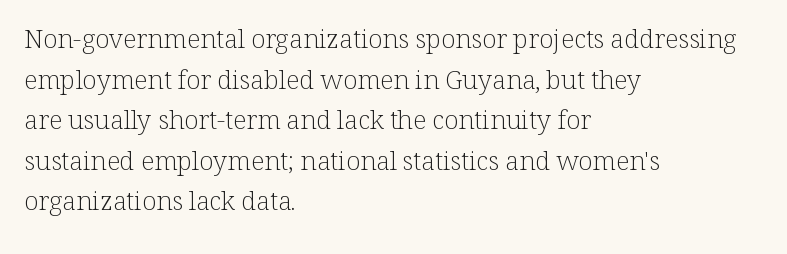
Q: Is the text bold? A: No.
Q: Is the text italic (slanted)? A: No, it is upright.
Q: Is the text underlined? A: No.
Q: How is the paragraph aligned? A: Left-aligned.
Q: Is the spacing between letters normal or unusually wide? A: Normal.
Q: Is the spacing between lines tight, normal or loose? A: Normal.
